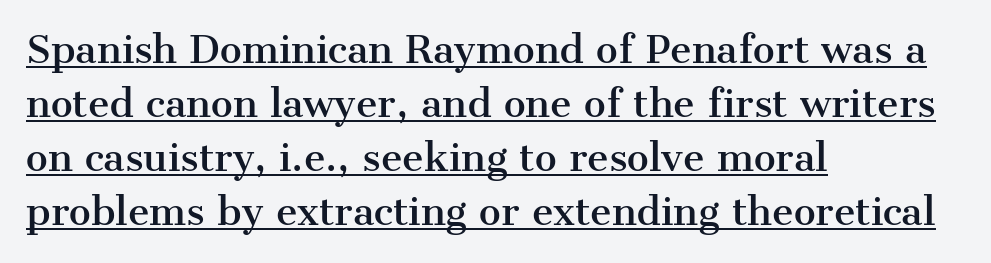
Q: Is the text italic (slanted)? A: No, it is upright.
Q: Is the typeface a serif or a sans-serif typeface? A: Serif.
Q: Is the text underlined? A: Yes.
Q: How is the paragraph aligned? A: Left-aligned.
Q: Is the spacing between letters normal or unusually wide? A: Normal.
Q: Is the spacing between lines tight, normal or loose? A: Normal.
Q: Width (condensed, normal, or wide)? A: Normal.
Q: Stroke contrast? A: Medium.
Q: x-height? A: Medium.
Q: Monospaced? A: No.
